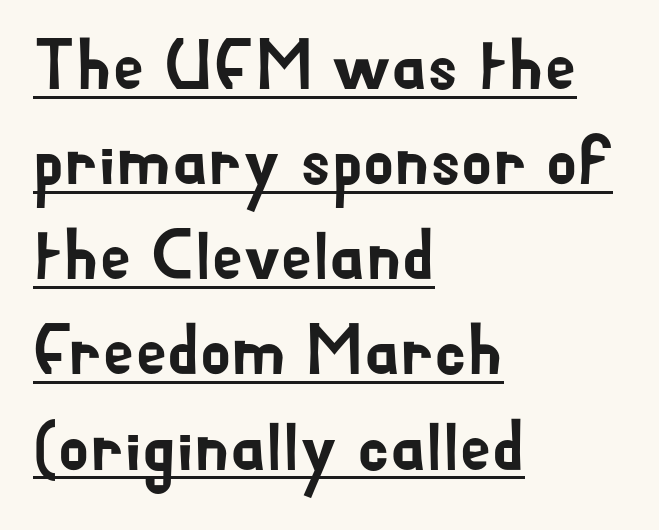
The image shows 71 px sans-serif type, upright; set left-aligned, normal line spacing (1.34x), normal letter spacing, underlined; low stroke contrast and a small x-height.
